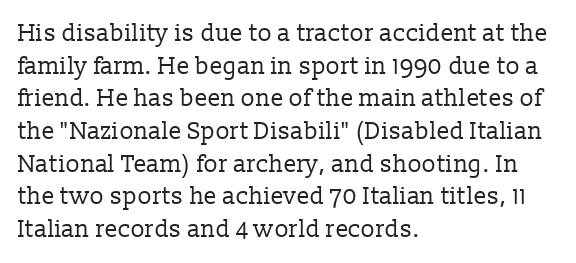
{"italic": "no", "bold": "no", "underline": "no", "align": "left", "line_spacing": "normal", "line_spacing_ratio": 1.36, "letter_spacing": "normal", "letter_spacing_em": 0.0, "glyph_px": 24}
